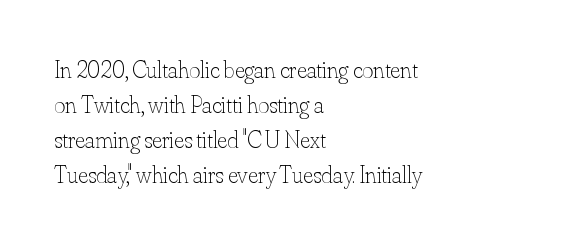
No word sits above an underline. This is the regular roman posture of the typeface. The lines in this sample share a left origin and differ only in where they stop. Successive baselines arrive at the customary interval.
